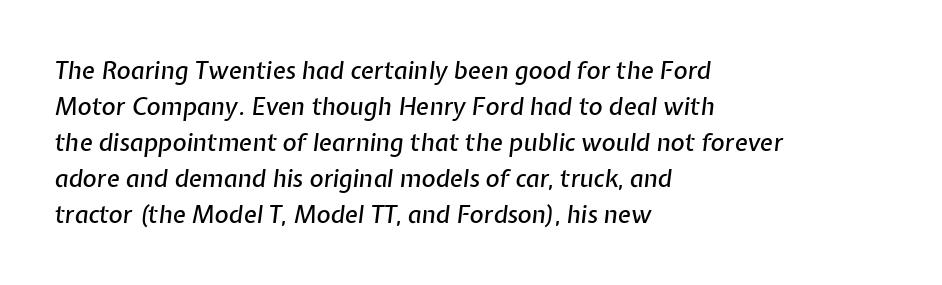
Q: Is the text italic (slanted)? A: Yes, it leans right by about 7 degrees.
Q: Is the text underlined? A: No.
Q: How is the paragraph aligned? A: Left-aligned.
Q: Is the spacing between letters normal or unusually wide? A: Normal.
Q: Is the spacing between lines tight, normal or loose? A: Normal.
